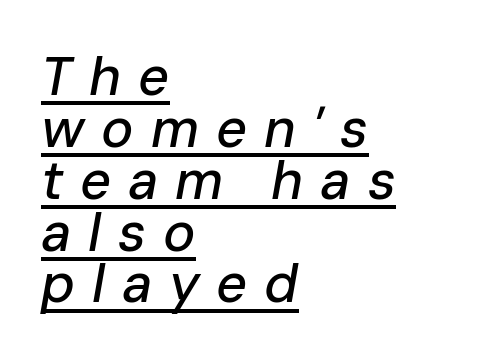
Do the characters align in a grid? No, the font is proportional. Cramped leading. A continuous stroke trails under the words, as in a hyperlink. What stands out about the letter spacing? Its width — letters are far apart. Quick note: italic.
